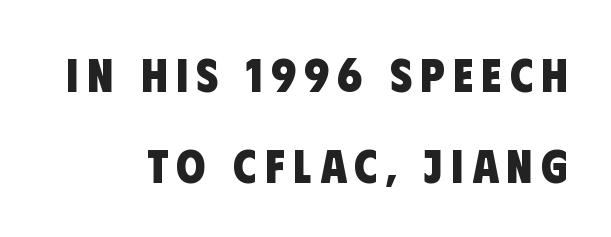
A sans-serif font was chosen for this passage. Weight: bold. The passage shown is typed in a proportional face where columns would drift. Rule under the text: the space is simply empty.
